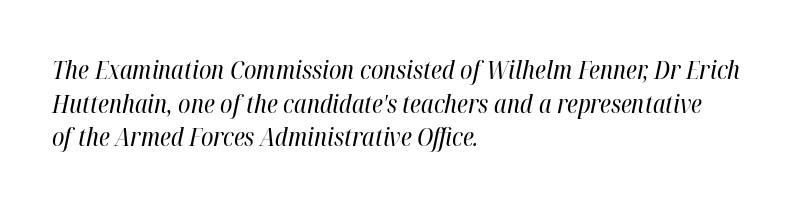
Typeset ragged right — the left edge is the straight one. Reading down the column, the eye jumps a familiar distance to each next line. Letters have the restrained weight of plain body copy at most. Honestly, the letter spacing is just normal — you wouldn't notice it. Clear beneath every line of the passage.
